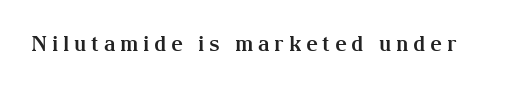
{"italic": "no", "bold": "yes", "underline": "no", "letter_spacing": "wide", "letter_spacing_em": 0.22, "glyph_px": 21}
